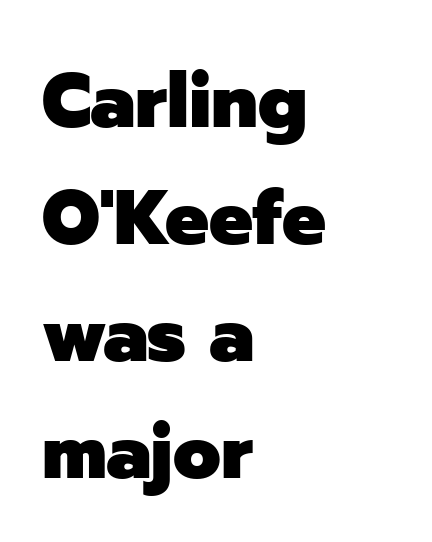
The passage is arranged the way most books set body copy — flush left. You could not count columns in this text — the font is proportionally spaced. The specimen reads as upright at a glance. Words appear dense and cohesive because spacing is normal. Are there feet on the stems? There aren't — it's a sans. The space directly below the letters is spotless.
